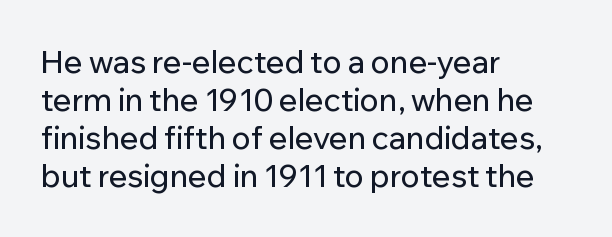
The image shows 31 px sans-serif type, upright; set left-aligned, line spacing 1.23x, normal letter spacing, not underlined; low stroke contrast and a medium x-height.
